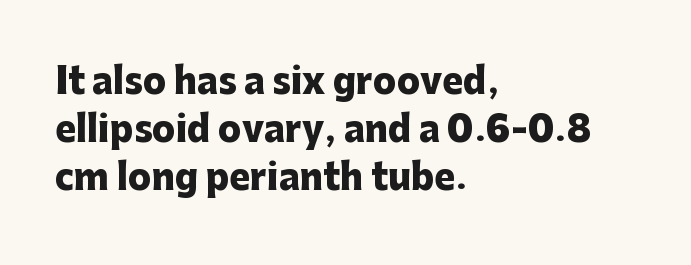
Q: Is the text bold? A: Yes.
Q: Is the text italic (slanted)? A: No, it is upright.
Q: Is the typeface a serif or a sans-serif typeface? A: Sans-serif.
Q: Is the text underlined? A: No.
Q: How is the paragraph aligned? A: Left-aligned.
Q: Is the spacing between letters normal or unusually wide? A: Normal.
Q: Is the spacing between lines tight, normal or loose? A: Normal.
Q: Width (condensed, normal, or wide)? A: Normal.
Q: Stroke contrast? A: Low.
Q: x-height? A: Medium.
Q: Monospaced? A: No.
